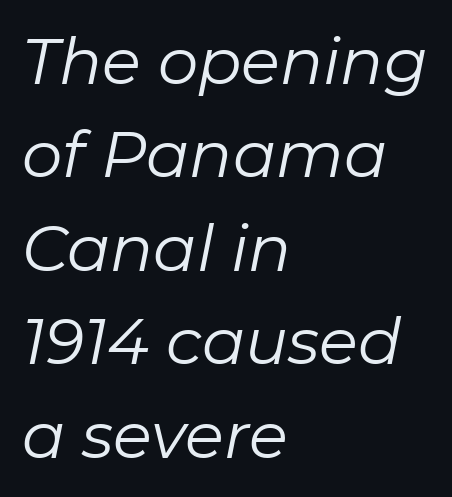
The image shows 64 px regular-weight type, italic (leaning right); set left-aligned, normal line spacing (1.46x), normal letter spacing, not underlined; low stroke contrast and a medium x-height.
